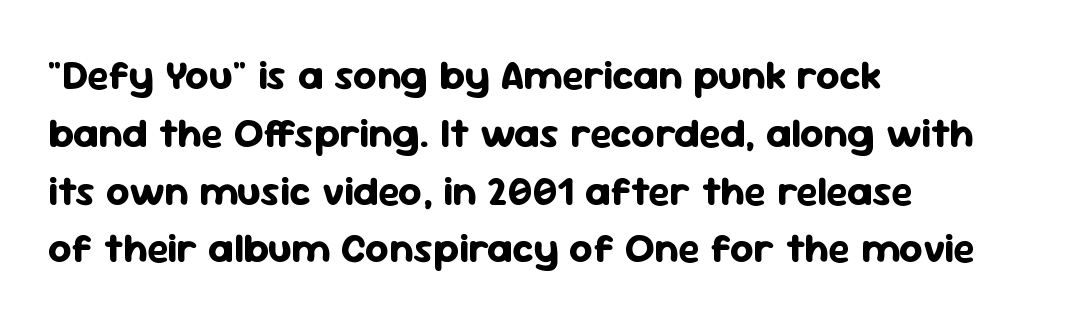
The face used here is a sans, in the tradition of grotesques and geometrics. Posture: straight, roman, zero tilt. Stroke thickness is high; the sample reads as a true bold. Nobody touched the tracking dial on this one. A bare baseline throughout the passage. The rendering anchors every line to the left-hand side.
